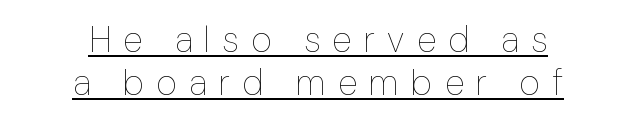
Q: Is the text bold? A: No.
Q: Is the text italic (slanted)? A: No, it is upright.
Q: Is the text underlined? A: Yes.
Q: How is the paragraph aligned? A: Centered.
Q: Is the spacing between letters normal or unusually wide? A: Unusually wide.
Q: Width (condensed, normal, or wide)? A: Normal.
Q: Stroke contrast? A: Low.
Q: x-height? A: Medium.
Q: Monospaced? A: No.
